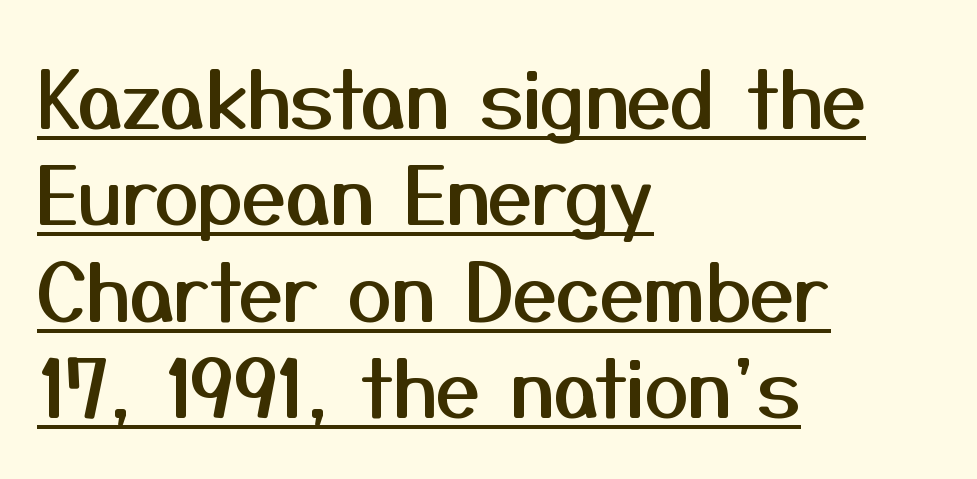
Q: Is the text italic (slanted)? A: No, it is upright.
Q: Is the typeface a serif or a sans-serif typeface? A: Sans-serif.
Q: Is the text underlined? A: Yes.
Q: How is the paragraph aligned? A: Left-aligned.
Q: Is the spacing between letters normal or unusually wide? A: Normal.
Q: Width (condensed, normal, or wide)? A: Normal.
Q: Stroke contrast? A: Medium.
Q: x-height? A: Medium.
Q: Monospaced? A: No.
